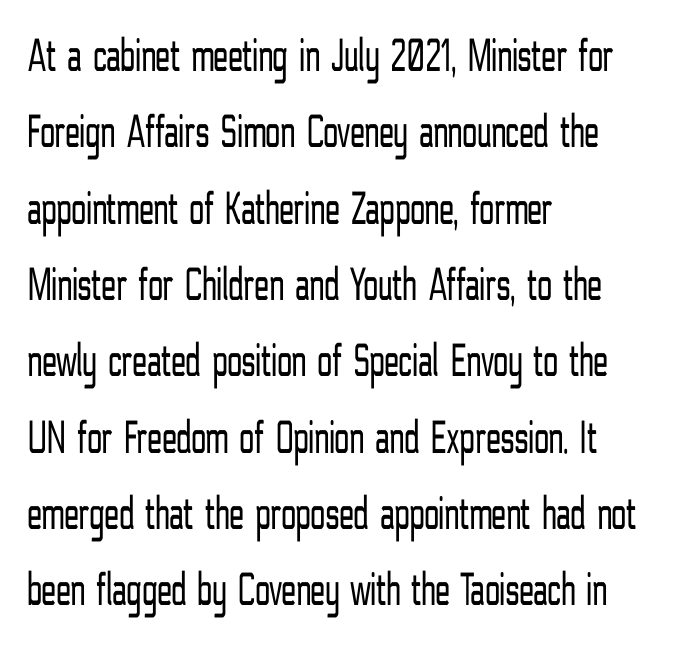
Q: Is the text bold? A: No.
Q: Is the text italic (slanted)? A: No, it is upright.
Q: Is the typeface a serif or a sans-serif typeface? A: Sans-serif.
Q: Is the text underlined? A: No.
Q: How is the paragraph aligned? A: Left-aligned.
Q: Is the spacing between letters normal or unusually wide? A: Normal.
Q: Is the spacing between lines tight, normal or loose? A: Normal.
Q: Width (condensed, normal, or wide)? A: Condensed.
Q: Stroke contrast? A: Low.
Q: x-height? A: Medium.
Q: Monospaced? A: No.
